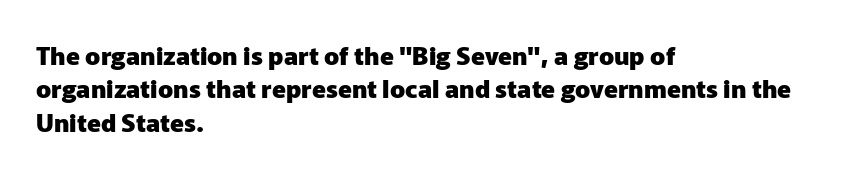
{"italic": "no", "bold": "yes", "underline": "no", "align": "left", "line_spacing": "normal", "line_spacing_ratio": 1.34, "letter_spacing": "normal", "letter_spacing_em": 0.0, "glyph_px": 25}
